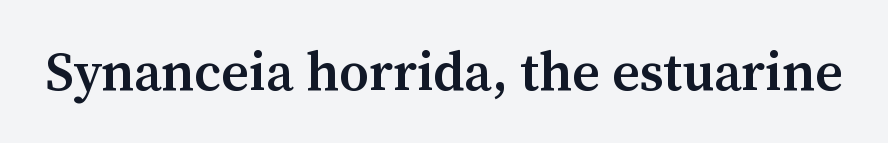
Q: Is the text bold? A: Semi-bold.
Q: Is the text italic (slanted)? A: No, it is upright.
Q: Is the typeface a serif or a sans-serif typeface? A: Serif.
Q: Is the text underlined? A: No.
Q: Is the spacing between letters normal or unusually wide? A: Normal.
Q: Width (condensed, normal, or wide)? A: Normal.
Q: Stroke contrast? A: Medium.
Q: x-height? A: Medium.
Q: Monospaced? A: No.
